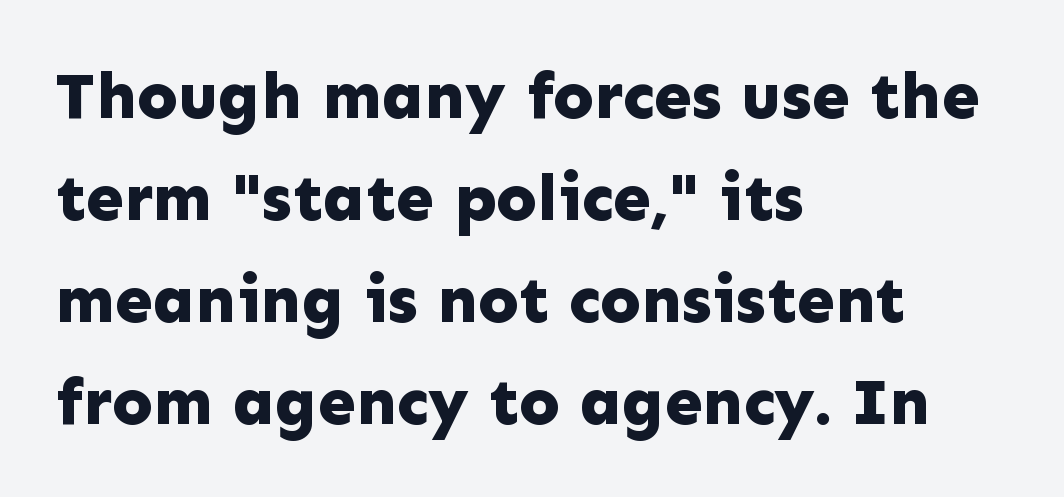
The image shows 67 px bold sans-serif type, upright; set left-aligned, normal line spacing (1.52x), normal letter spacing, not underlined; low stroke contrast and a medium x-height.
